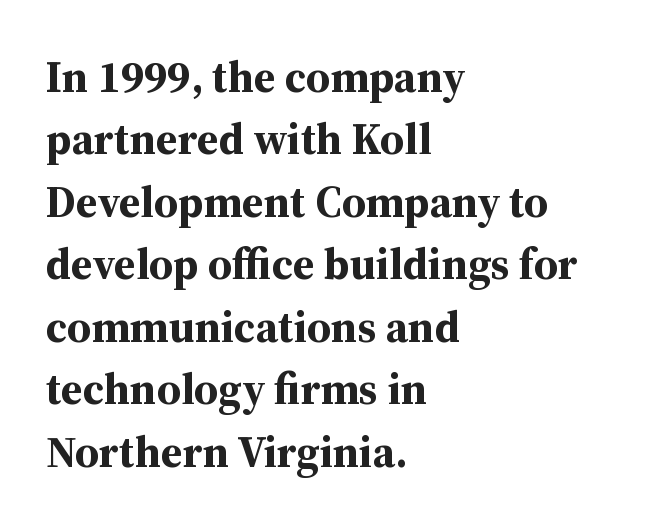
Proportional: the letters do not fall into vertical columns. Successive baselines arrive at the customary interval. In terms of letterspacing, this is plain default setting. Compared with an ordinary text face, these strokes are far heavier — a full bold. The gap between lines stays unmarked. Horizontal alignment here is leftward, the default for most running prose.
